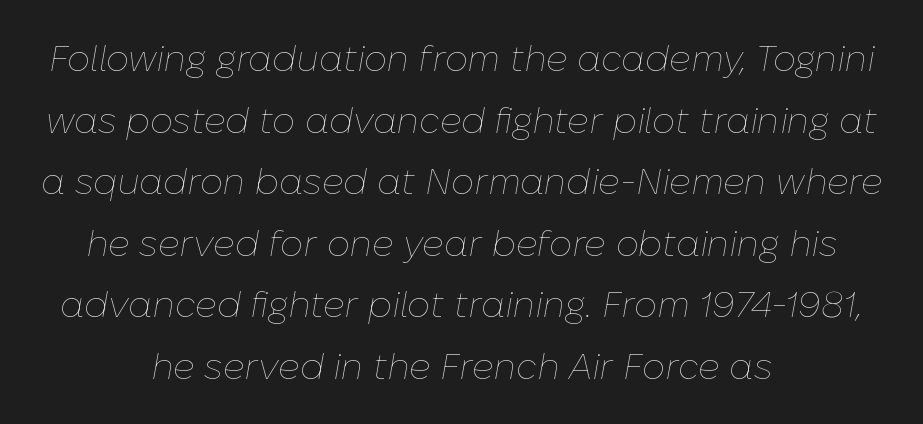
The area under the type is left untouched. The lettering tilts uniformly, giving the passage an italic look. Neither beginnings nor endings align; midpoints do. Looks like regular typesetting: each glyph gets only the width it needs. Vertical stems look standard width or narrower in stroke.
